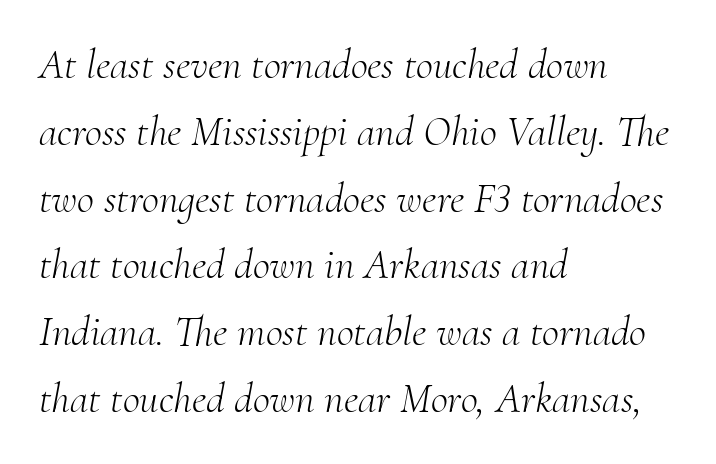
{"serif": "yes", "italic": "yes", "lean": "right", "slant_degrees": 10, "bold": "no", "weight": "light", "width": "normal", "stroke_contrast": "medium", "x_height": "small", "monospaced": "no", "underline": "no", "align": "left", "line_spacing": "normal", "line_spacing_ratio": 1.59, "letter_spacing": "normal", "letter_spacing_em": 0.0, "glyph_px": 42}
